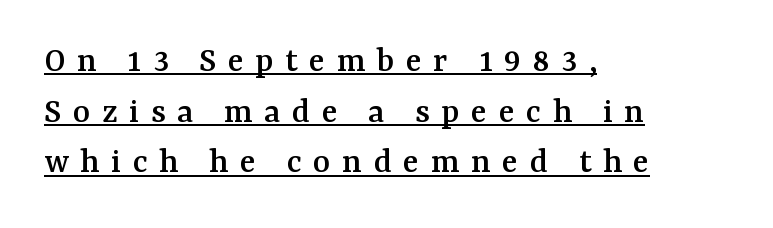
The image shows 37 px serif type, upright; set left-aligned, normal line spacing (1.37x), unusually wide letter spacing (+0.31 em), underlined; medium stroke contrast and a medium x-height.
